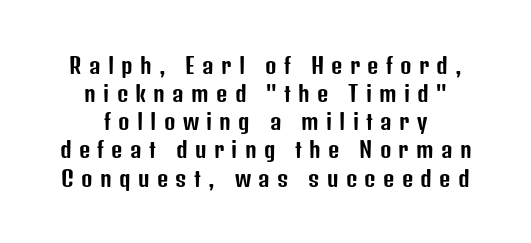
{"italic": "no", "underline": "no", "align": "center", "line_spacing": "normal", "line_spacing_ratio": 1.28, "letter_spacing": "wide", "letter_spacing_em": 0.33, "glyph_px": 22}
